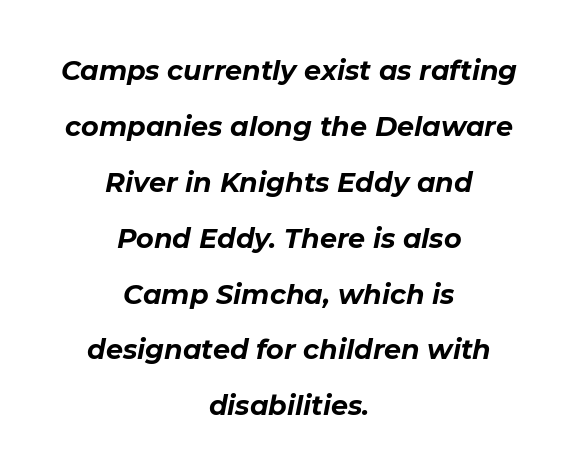
{"italic": "yes", "lean": "right", "slant_degrees": 11, "bold": "yes", "underline": "no", "align": "center", "line_spacing": "loose", "line_spacing_ratio": 2.07, "letter_spacing": "normal", "letter_spacing_em": 0.0, "glyph_px": 27}
